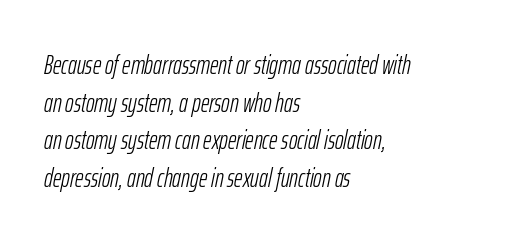
Q: Is the text bold? A: No.
Q: Is the text italic (slanted)? A: Yes, it leans right by about 12 degrees.
Q: Is the text underlined? A: No.
Q: How is the paragraph aligned? A: Left-aligned.
Q: Is the spacing between letters normal or unusually wide? A: Normal.
Q: Is the spacing between lines tight, normal or loose? A: Normal.
